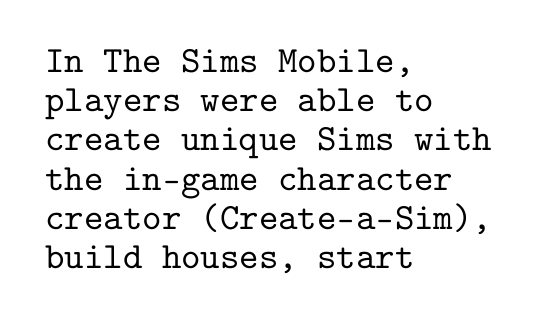
{"serif": "yes", "italic": "no", "width": "normal", "stroke_contrast": "low", "x_height": "medium", "monospaced": "yes", "underline": "no", "align": "left", "line_spacing": "tight", "line_spacing_ratio": 1.06, "letter_spacing": "normal", "letter_spacing_em": 0.0, "glyph_px": 37}
